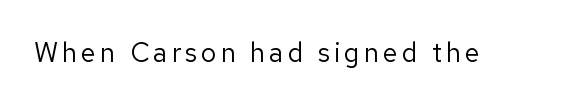
{"italic": "no", "bold": "no", "underline": "no", "glyph_px": 27}
